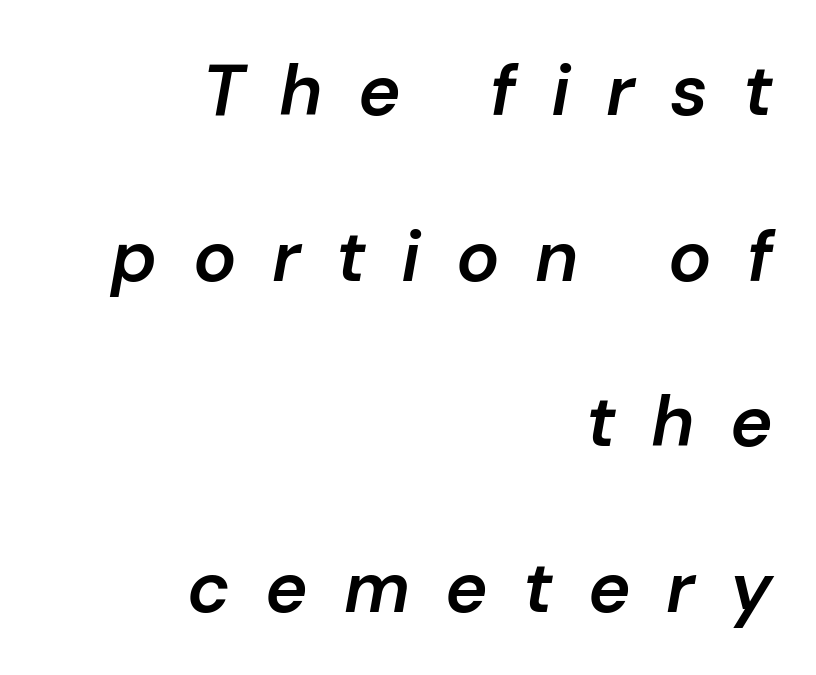
Q: Is the text bold? A: Semi-bold.
Q: Is the text italic (slanted)? A: Yes, it leans right by about 10 degrees.
Q: Is the text underlined? A: No.
Q: How is the paragraph aligned? A: Right-aligned.
Q: Is the spacing between letters normal or unusually wide? A: Unusually wide.
Q: Is the spacing between lines tight, normal or loose? A: Loose.
Q: Width (condensed, normal, or wide)? A: Normal.
Q: Stroke contrast? A: Low.
Q: x-height? A: Medium.
Q: Monospaced? A: No.
